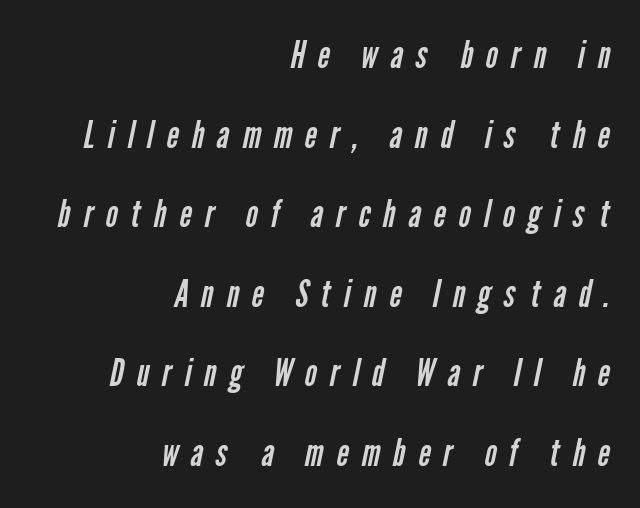
{"serif": "no", "bold": "no", "weight": "regular", "width": "condensed", "stroke_contrast": "low", "x_height": "medium", "monospaced": "no", "underline": "no", "align": "right", "line_spacing": "loose", "line_spacing_ratio": 2.15, "letter_spacing": "wide", "letter_spacing_em": 0.35, "glyph_px": 37}
